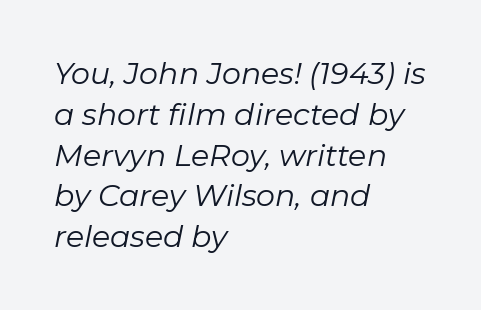
Q: Is the text bold? A: No.
Q: Is the text italic (slanted)? A: Yes, it leans right by about 11 degrees.
Q: Is the text underlined? A: No.
Q: How is the paragraph aligned? A: Left-aligned.
Q: Is the spacing between letters normal or unusually wide? A: Normal.
Q: Is the spacing between lines tight, normal or loose? A: Normal.
Q: Width (condensed, normal, or wide)? A: Normal.
Q: Stroke contrast? A: Low.
Q: x-height? A: Medium.
Q: Monospaced? A: No.
